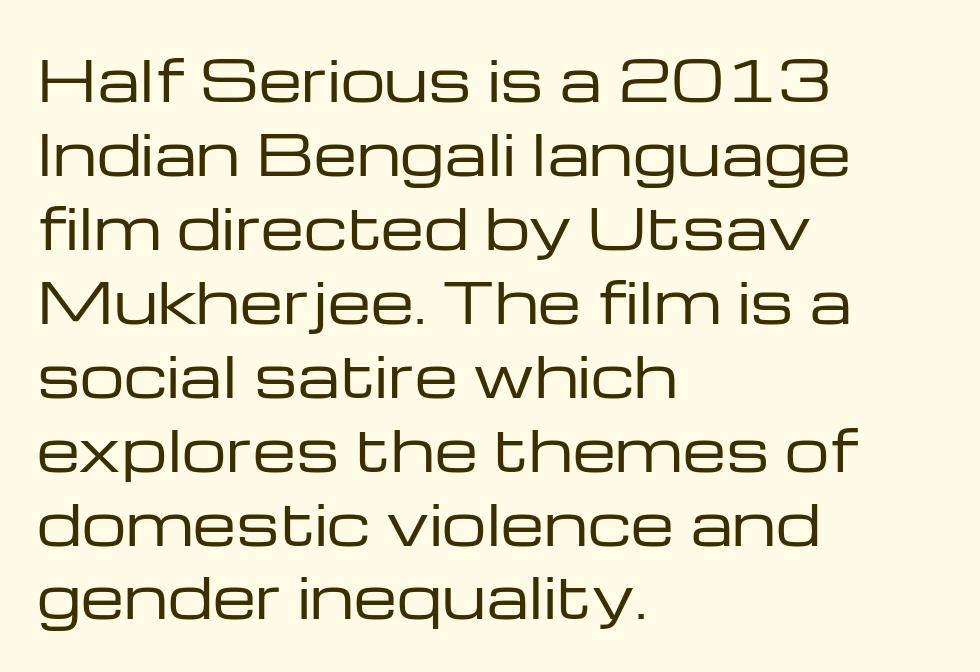
One glance says typical: line gaps are just what's usual. On a weight scale, this lands at 450 or below. The passage is arranged the way most books set body copy — flush left. The line texture is even and compact thanks to regular tracking.
